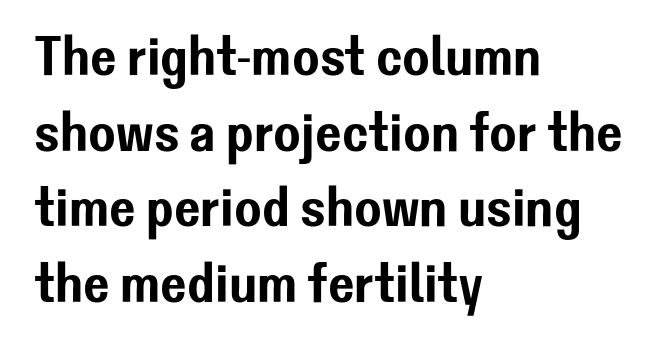
{"serif": "no", "italic": "no", "width": "normal", "stroke_contrast": "low", "x_height": "medium", "monospaced": "no", "underline": "no", "align": "left", "line_spacing": "normal", "line_spacing_ratio": 1.35, "letter_spacing": "normal", "letter_spacing_em": 0.0, "glyph_px": 56}
